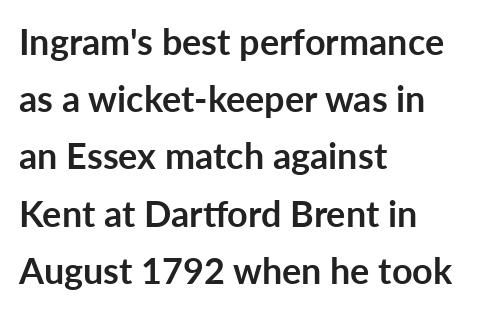
The image shows 36 px semibold sans-serif type, upright; set left-aligned, normal line spacing (1.59x), normal letter spacing, not underlined; low stroke contrast and a medium x-height.
